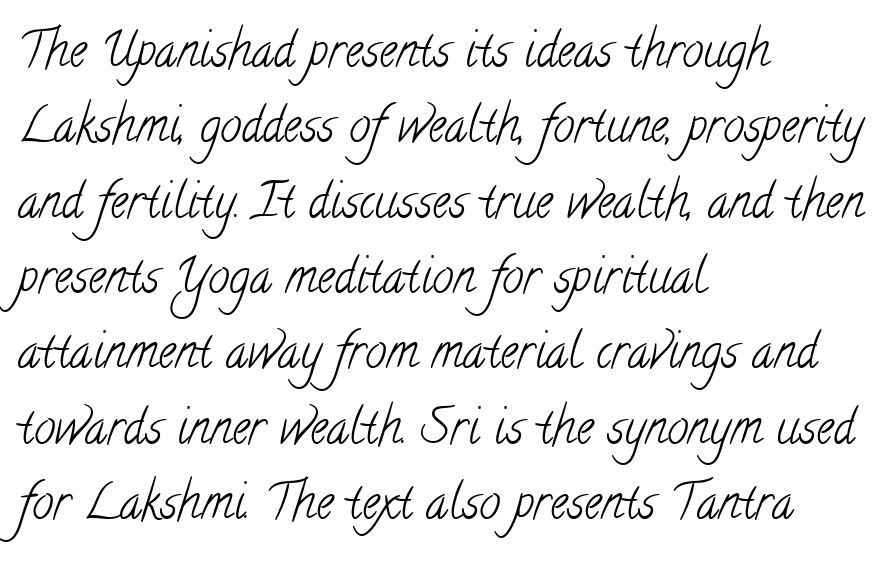
Caption: standard tracking, unaltered. Compared with a centered layout, this one pins lines to the left instead. No word sits above an underline. Small tapered or slab feet sit at the stroke ends, so this counts as serif. The typesetting does not lean heavy: it is not bold. A typesetter would call this leading conventional body-copy spacing.
